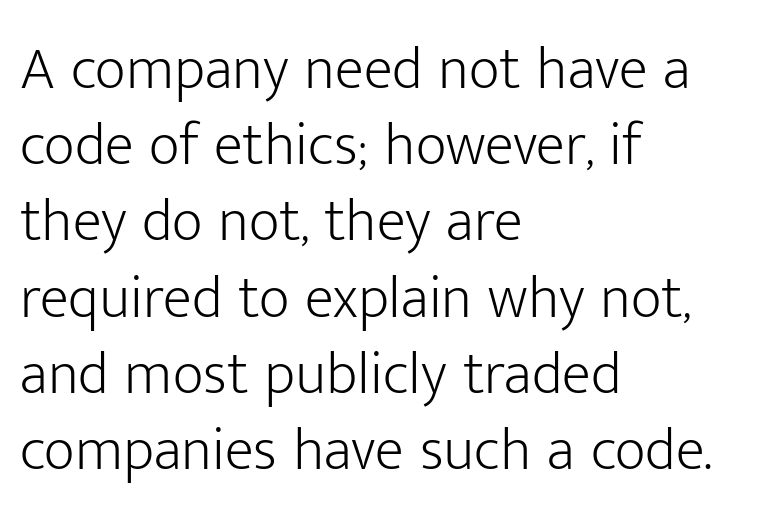
The image shows 60 px light sans-serif type, upright; set left-aligned, normal line spacing (1.27x), normal letter spacing, not underlined; low stroke contrast and a medium x-height.
